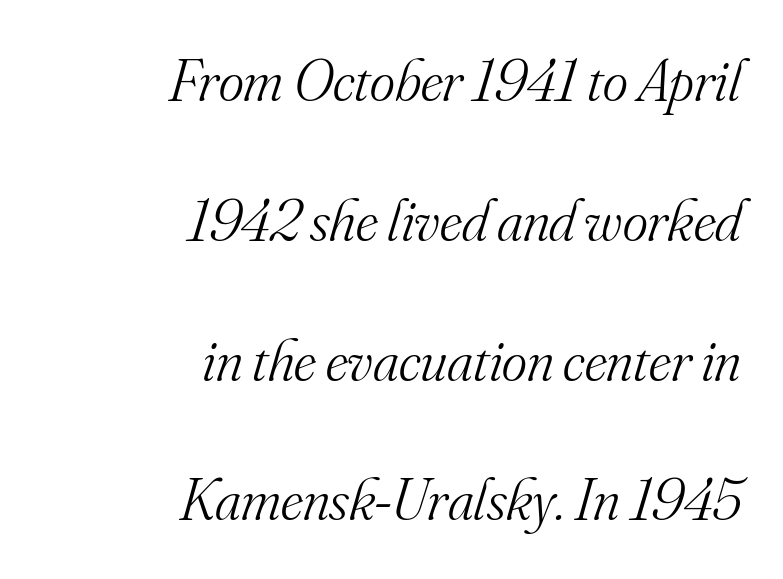
Q: Is the text bold? A: No.
Q: Is the text italic (slanted)? A: Yes, it leans right by about 16 degrees.
Q: Is the typeface a serif or a sans-serif typeface? A: Serif.
Q: Is the text underlined? A: No.
Q: How is the paragraph aligned? A: Right-aligned.
Q: Is the spacing between letters normal or unusually wide? A: Normal.
Q: Is the spacing between lines tight, normal or loose? A: Loose.
Q: Width (condensed, normal, or wide)? A: Normal.
Q: Stroke contrast? A: Medium.
Q: x-height? A: Small.
Q: Monospaced? A: No.
